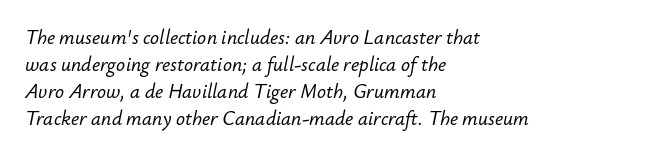
{"italic": "yes", "lean": "right", "slant_degrees": 12, "underline": "no", "align": "left", "line_spacing": "normal", "line_spacing_ratio": 1.35, "letter_spacing": "normal", "letter_spacing_em": 0.0, "glyph_px": 20}
